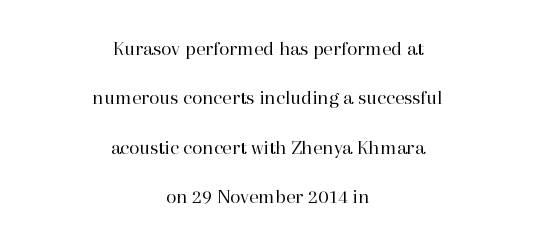
Airy leading. Honestly, the letter spacing is just normal — you wouldn't notice it. This sample is center-justified, so both line endings float freely. Do the letters lean? They stand straight.
